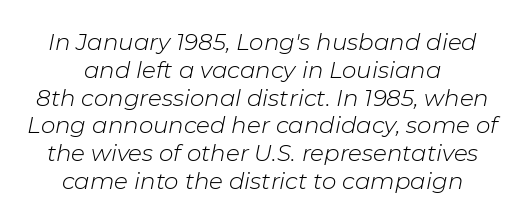
{"italic": "yes", "lean": "right", "slant_degrees": 11, "bold": "no", "underline": "no", "line_spacing_ratio": 1.21, "letter_spacing": "normal", "letter_spacing_em": 0.0, "glyph_px": 23}
